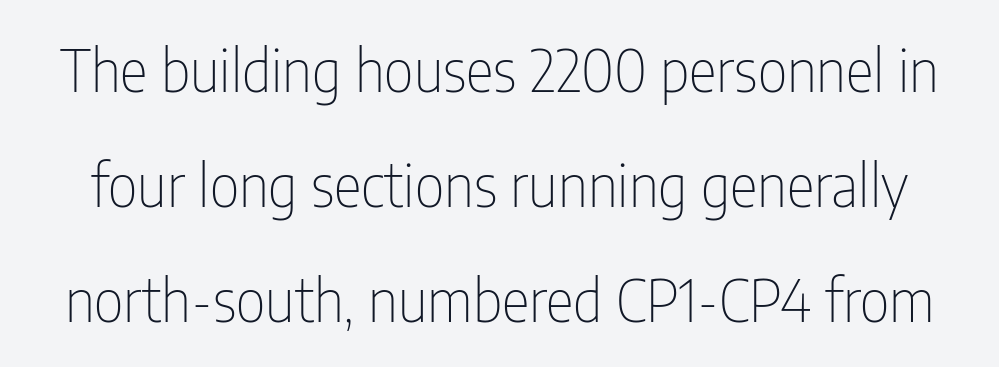
Q: Is the text bold? A: No.
Q: Is the text italic (slanted)? A: No, it is upright.
Q: Is the typeface a serif or a sans-serif typeface? A: Sans-serif.
Q: Is the text underlined? A: No.
Q: Is the spacing between letters normal or unusually wide? A: Normal.
Q: Is the spacing between lines tight, normal or loose? A: Loose.
Q: Width (condensed, normal, or wide)? A: Condensed.
Q: Stroke contrast? A: Low.
Q: x-height? A: Medium.
Q: Monospaced? A: No.
